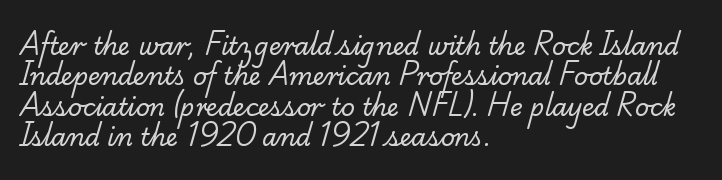
The image shows 24 px text type; set left-aligned, normal line spacing (1.27x), normal letter spacing, not underlined.
